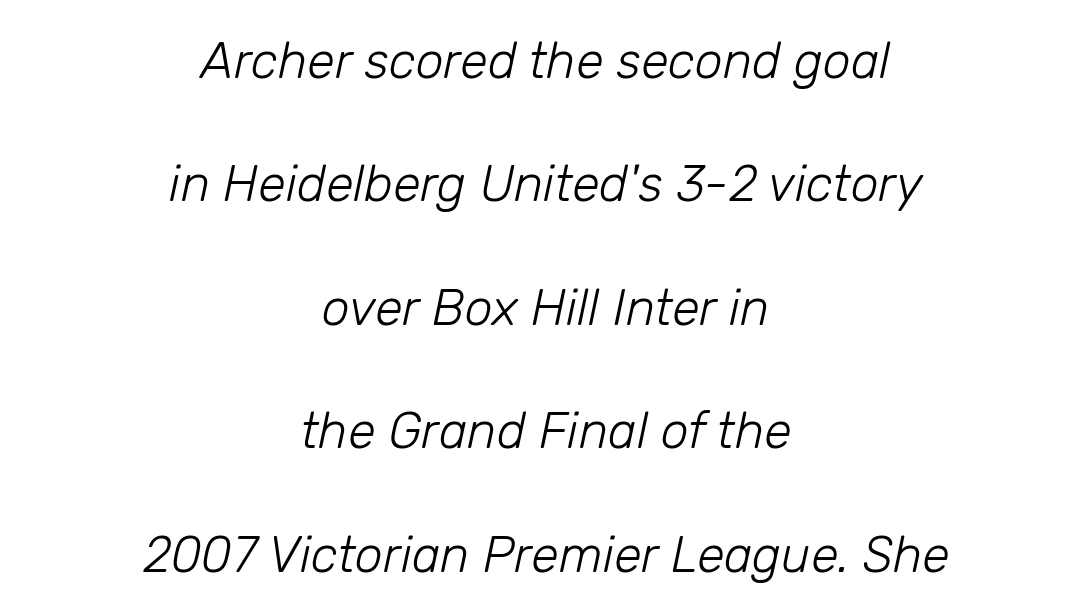
{"italic": "yes", "lean": "right", "slant_degrees": 12, "bold": "no", "weight": "light", "width": "normal", "stroke_contrast": "low", "x_height": "medium", "monospaced": "no", "underline": "no", "align": "center", "line_spacing": "loose", "line_spacing_ratio": 2.47, "letter_spacing": "normal", "letter_spacing_em": 0.0, "glyph_px": 50}
